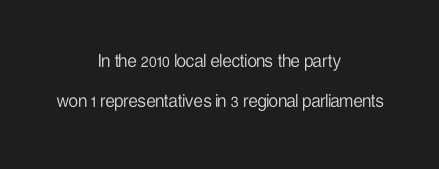
{"italic": "no", "bold": "no", "underline": "no", "align": "center", "line_spacing": "loose", "line_spacing_ratio": 1.91, "letter_spacing": "normal", "letter_spacing_em": 0.0, "glyph_px": 21}
